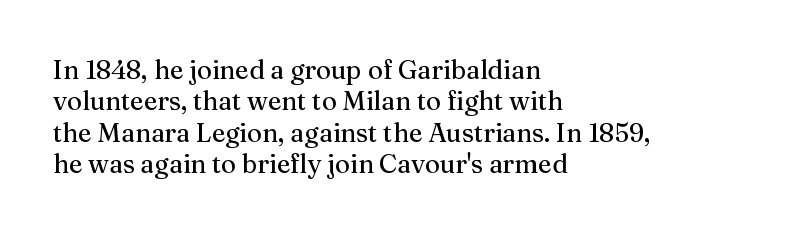
Q: Is the text bold? A: No.
Q: Is the text italic (slanted)? A: No, it is upright.
Q: Is the text underlined? A: No.
Q: How is the paragraph aligned? A: Left-aligned.
Q: Is the spacing between letters normal or unusually wide? A: Normal.
